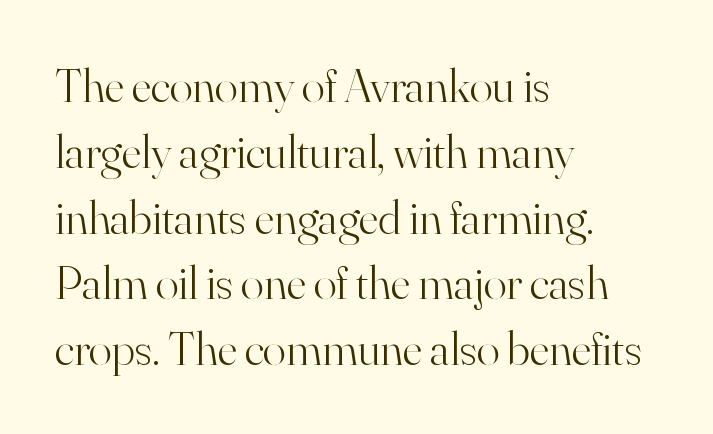
{"serif": "yes", "italic": "no", "bold": "no", "weight": "light", "width": "normal", "stroke_contrast": "high", "x_height": "small", "monospaced": "no", "underline": "no", "align": "left", "line_spacing": "normal", "line_spacing_ratio": 1.37, "letter_spacing": "normal", "letter_spacing_em": 0.0, "glyph_px": 48}
